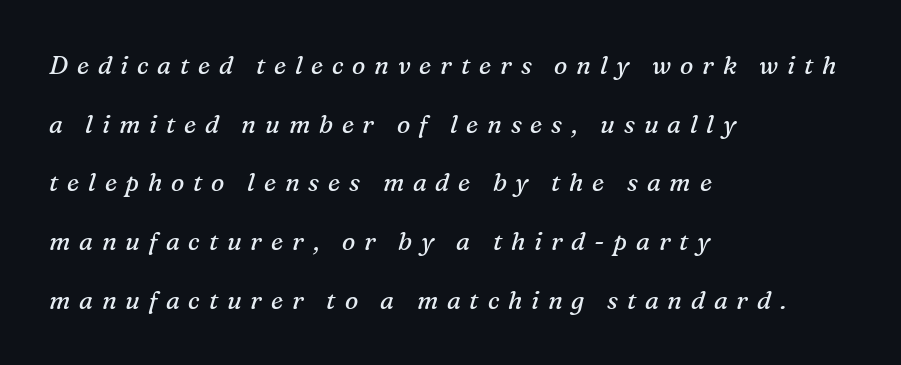
Glance below the letters and you will spot only blank space. The glyphs look as if they've been sheared to an angle. A great deal of white space separates one row of letters from the next. Nothing heavy about these letters — not bold at all. These lines are set flush left with a ragged right edge. Here the glyphs are tracked loosely, breaking word shapes into spaced letters.
